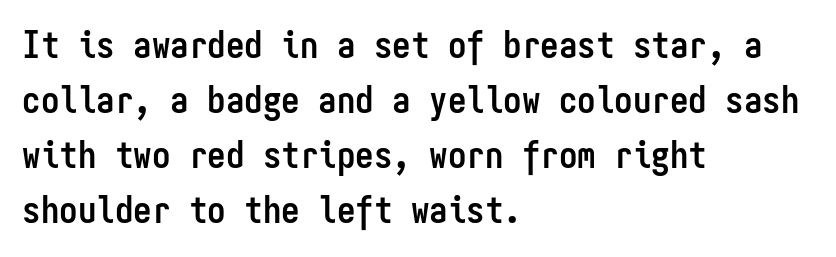
{"serif": "no", "italic": "no", "bold": "yes", "weight": "semibold", "width": "condensed", "stroke_contrast": "low", "x_height": "medium", "monospaced": "yes", "underline": "no", "align": "left", "line_spacing": "normal", "line_spacing_ratio": 1.49, "letter_spacing": "normal", "letter_spacing_em": 0.0, "glyph_px": 37}
